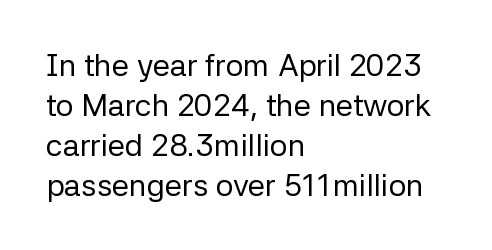
The image shows 31 px regular-weight sans-serif type, upright; set left-aligned, normal line spacing (1.29x), normal letter spacing, not underlined; low stroke contrast and a medium x-height.
